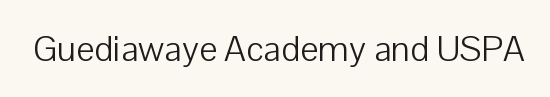
The image shows 36 px light sans-serif type, upright; set normal letter spacing, not underlined; low stroke contrast and a medium x-height.
